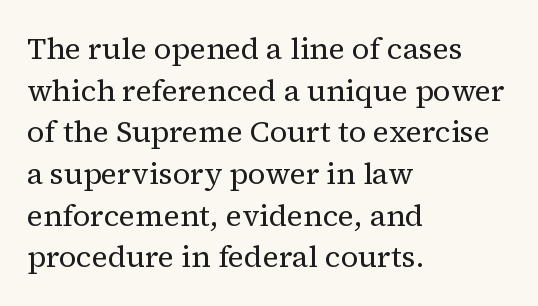
Regular leading. The rendering uses natural spacing where letterforms have individual widths. The font family rendered here belongs to the serif group. Letters rest on an invisible, unmarked baseline. Heft: none added — not bold. Italic? Not at all — the glyphs are vertical.
